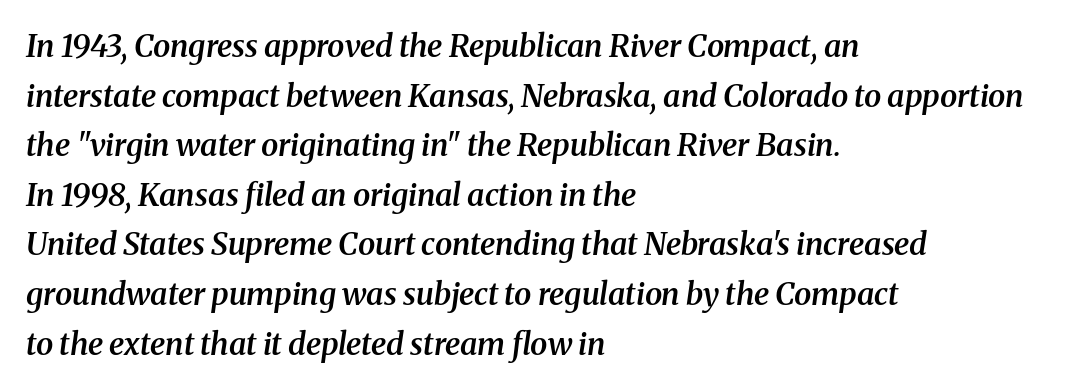
{"serif": "yes", "italic": "yes", "lean": "right", "slant_degrees": 8, "bold": "semi", "weight": "semibold", "width": "normal", "stroke_contrast": "medium", "x_height": "medium", "monospaced": "no", "underline": "no", "align": "left", "line_spacing": "normal", "line_spacing_ratio": 1.6, "letter_spacing": "normal", "letter_spacing_em": 0.0, "glyph_px": 31}
